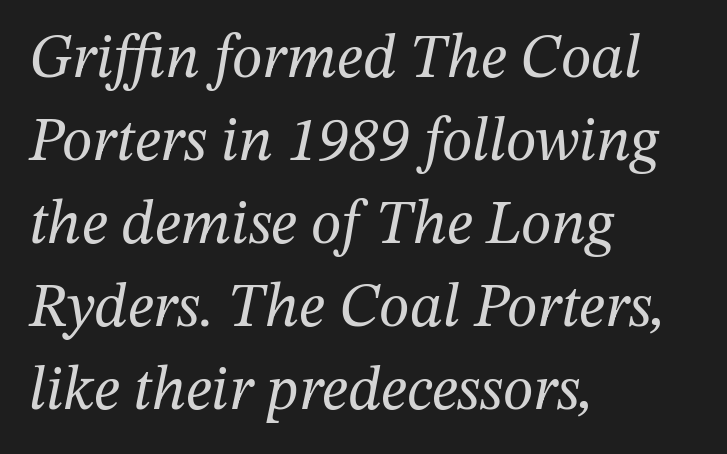
{"serif": "yes", "italic": "yes", "lean": "right", "slant_degrees": 12, "bold": "no", "weight": "regular", "width": "normal", "stroke_contrast": "medium", "x_height": "medium", "monospaced": "no", "underline": "no", "align": "left", "line_spacing": "normal", "line_spacing_ratio": 1.34, "letter_spacing": "normal", "letter_spacing_em": 0.0, "glyph_px": 62}
